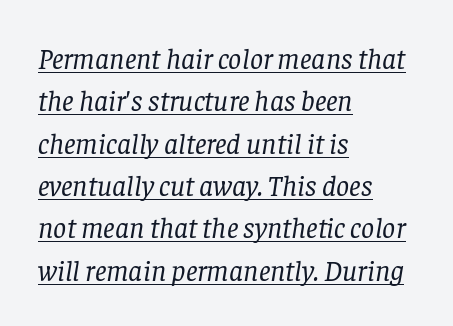
The image shows 29 px regular-weight serif type, italic (leaning right); set left-aligned, normal line spacing (1.46x), normal letter spacing, underlined; low stroke contrast and a large x-height.
